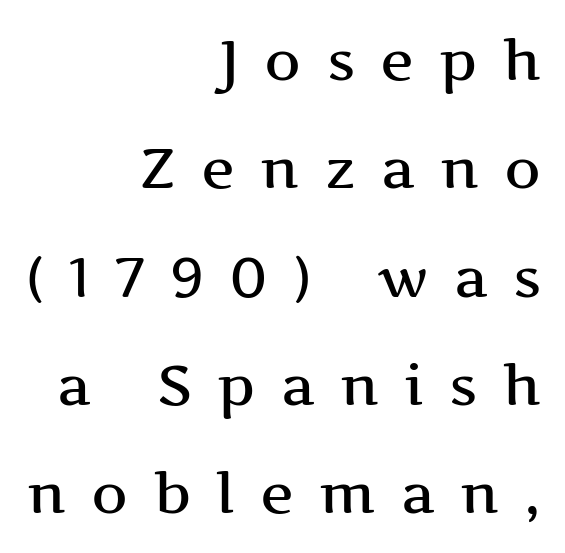
The image shows 57 px wide serif type, upright; set right-aligned, loose line spacing (1.9x), unusually wide letter spacing (+0.44 em), not underlined; medium stroke contrast and a medium x-height.
